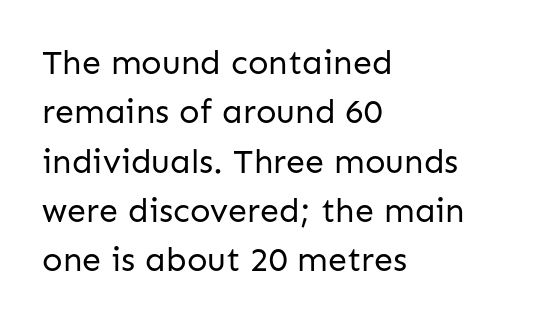
The image shows 34 px regular-weight sans-serif type, upright; set left-aligned, normal line spacing (1.45x), normal letter spacing, not underlined; low stroke contrast and a medium x-height.
